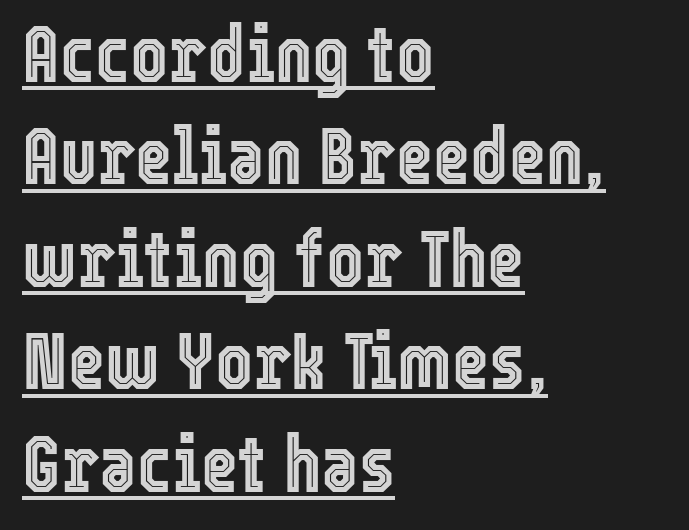
{"italic": "no", "width": "condensed", "x_height": "medium", "monospaced": "no", "underline": "yes", "align": "left", "line_spacing": "normal", "line_spacing_ratio": 1.28, "letter_spacing": "normal", "letter_spacing_em": 0.0, "glyph_px": 80}
